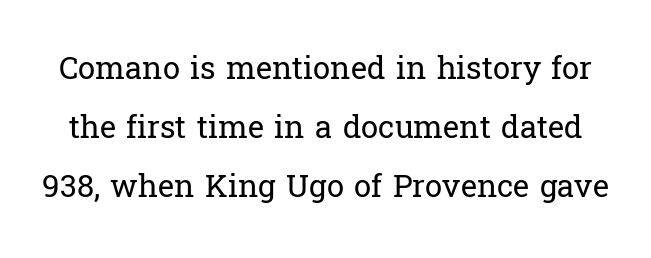
{"serif": "yes", "italic": "no", "bold": "no", "weight": "regular", "width": "normal", "stroke_contrast": "low", "x_height": "medium", "monospaced": "no", "underline": "no", "line_spacing": "loose", "line_spacing_ratio": 1.91, "letter_spacing": "normal", "letter_spacing_em": 0.0, "glyph_px": 31}
